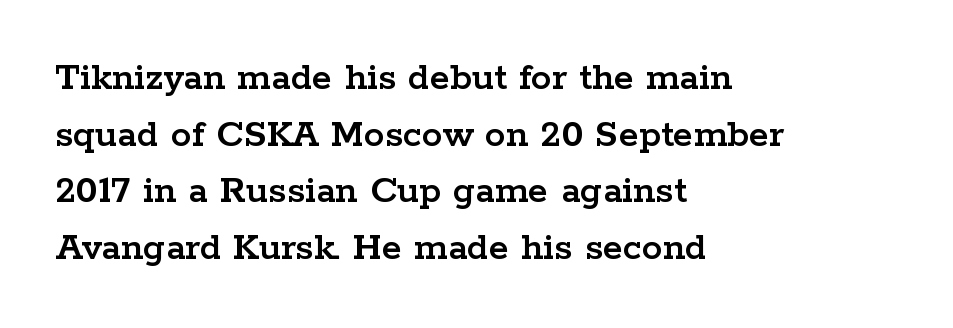
The image shows 41 px wide serif type, upright; set left-aligned, normal line spacing (1.38x), normal letter spacing, not underlined; low stroke contrast and a medium x-height.
